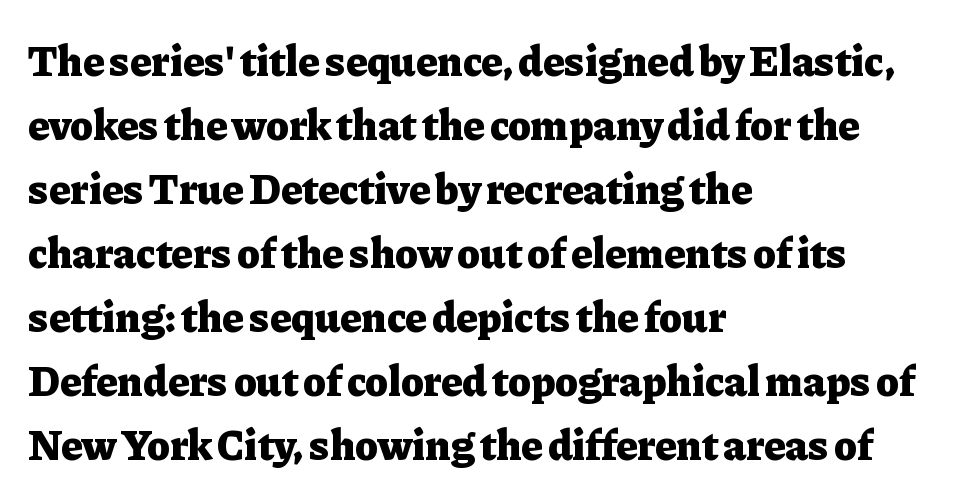
{"serif": "yes", "italic": "no", "bold": "yes", "weight": "heavy", "width": "normal", "stroke_contrast": "low", "x_height": "medium", "monospaced": "no", "underline": "no", "align": "left", "line_spacing": "normal", "line_spacing_ratio": 1.49, "letter_spacing": "normal", "letter_spacing_em": 0.0, "glyph_px": 43}
